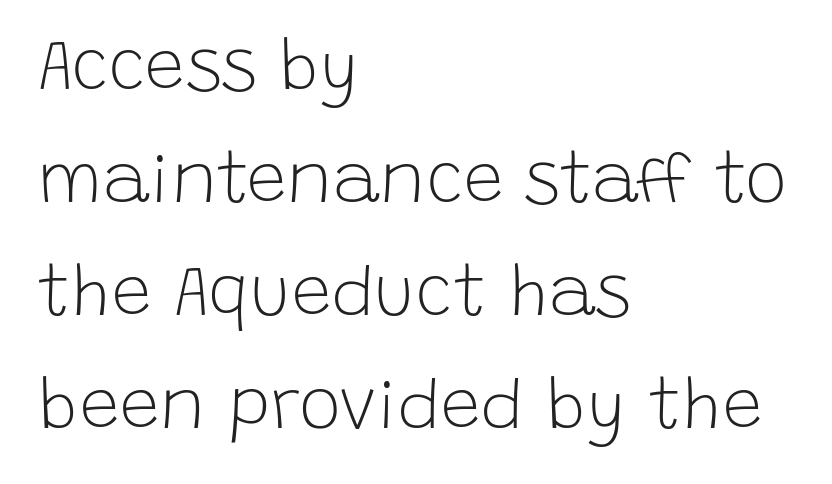
The image shows 71 px light sans-serif type, upright; set left-aligned, normal line spacing (1.59x), normal letter spacing, not underlined; low stroke contrast and a large x-height.
